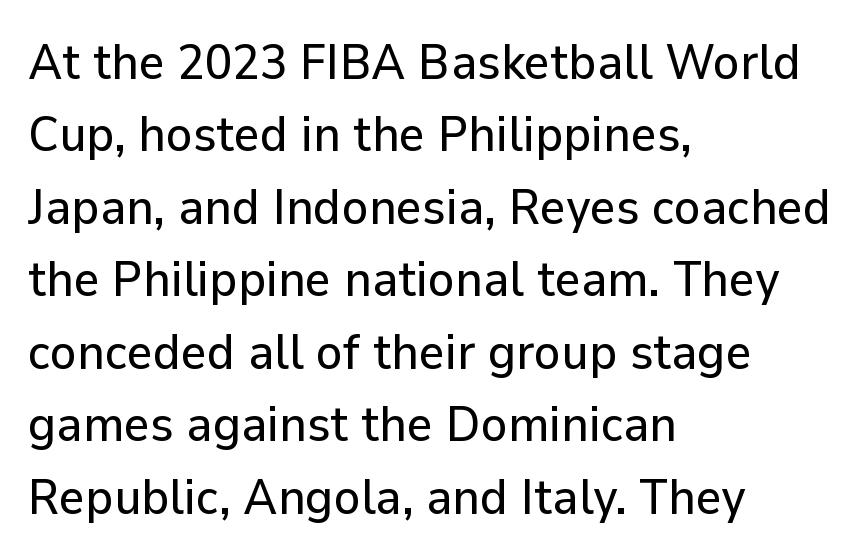
The ragged edge is on the right, which tells us the setting is flush left. If you drew a line through each stem, it would be perfectly vertical. Does the leading feel generous? No, just average. These lines are composed in type without serifs.
